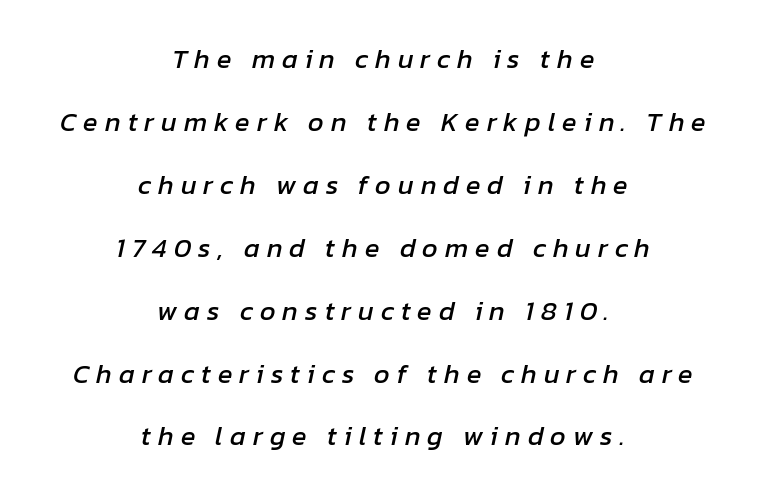
The image shows 27 px text type, italic (leaning right); set centered, loose line spacing (2.33x), unusually wide letter spacing (+0.26 em), not underlined.
